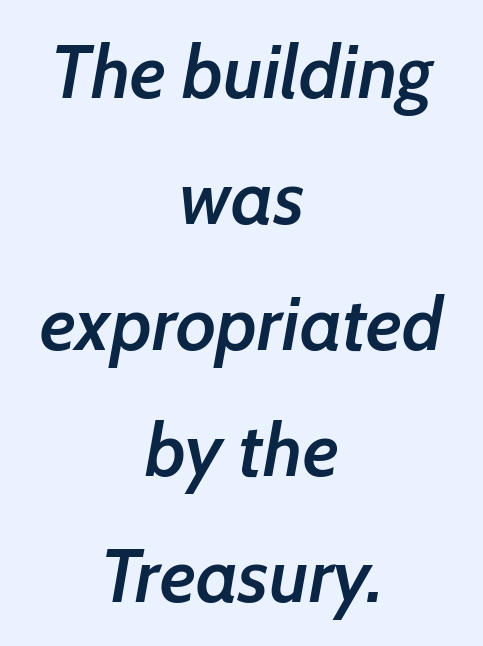
{"italic": "yes", "lean": "right", "slant_degrees": 7, "bold": "semi", "weight": "semibold", "width": "normal", "stroke_contrast": "low", "x_height": "medium", "monospaced": "no", "underline": "no", "align": "center", "line_spacing": "normal", "line_spacing_ratio": 1.68, "letter_spacing": "normal", "letter_spacing_em": 0.0, "glyph_px": 75}
